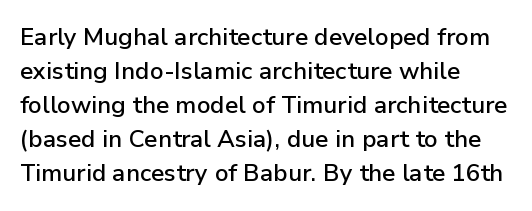
Each word holds together tightly as a unit, with standard inter-letter gaps. Horizontally, the lines are justified to the leading edge only. Check the space under the baseline: it is left empty. Leading matches the norm, producing a regular column.
